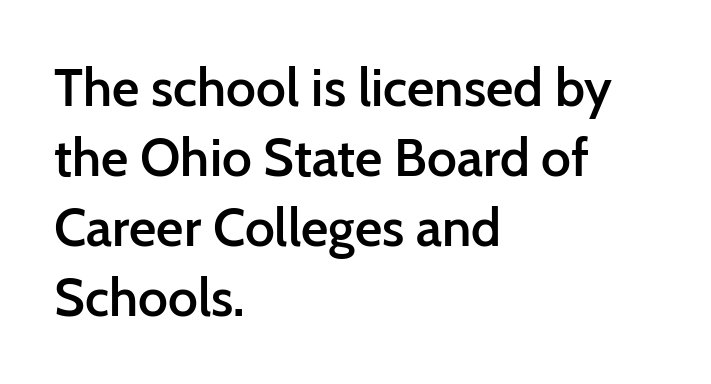
{"serif": "no", "italic": "no", "bold": "semi", "weight": "semibold", "width": "normal", "stroke_contrast": "low", "x_height": "medium", "monospaced": "no", "underline": "no", "align": "left", "line_spacing": "normal", "line_spacing_ratio": 1.32, "letter_spacing": "normal", "letter_spacing_em": 0.0, "glyph_px": 53}
